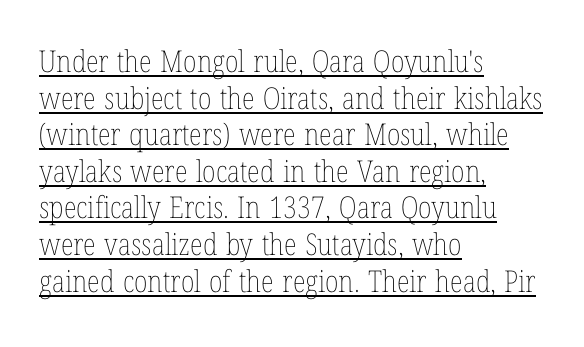
Stems here are at most as thick as an everyday book face. Nobody touched the tracking dial on this one. One-word summary of the alignment: left. Emphasis is given by a line drawn under the lettering. The letters advance in unequal steps, a hallmark of proportional type. If you drew a line through each stem, it would be perfectly vertical.
